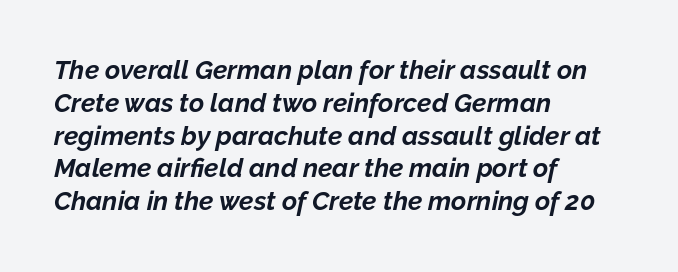
Q: Is the text bold? A: Yes.
Q: Is the text italic (slanted)? A: Yes, it leans right by about 12 degrees.
Q: Is the text underlined? A: No.
Q: How is the paragraph aligned? A: Left-aligned.
Q: Is the spacing between letters normal or unusually wide? A: Normal.
Q: Is the spacing between lines tight, normal or loose? A: Normal.
